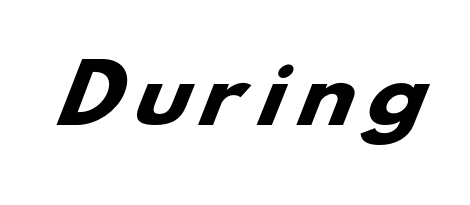
{"serif": "no", "bold": "yes", "weight": "heavy", "width": "wide", "stroke_contrast": "low", "x_height": "small", "monospaced": "no", "underline": "no", "glyph_px": 77}
